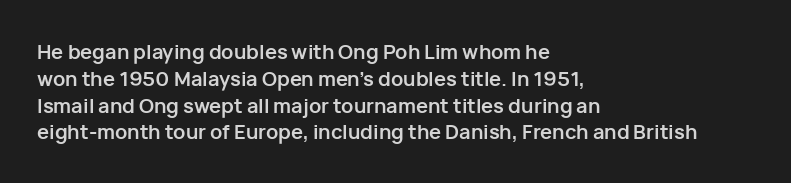
Q: Is the text bold? A: Yes.
Q: Is the text italic (slanted)? A: No, it is upright.
Q: Is the text underlined? A: No.
Q: How is the paragraph aligned? A: Left-aligned.
Q: Is the spacing between letters normal or unusually wide? A: Normal.
Q: Is the spacing between lines tight, normal or loose? A: Normal.
